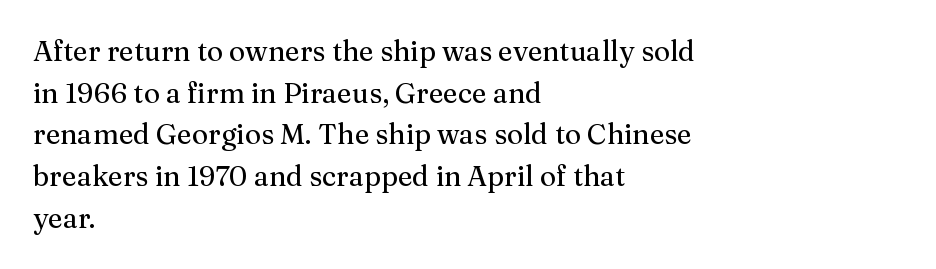
{"serif": "yes", "italic": "no", "width": "normal", "stroke_contrast": "medium", "x_height": "medium", "monospaced": "no", "underline": "no", "align": "left", "line_spacing": "normal", "line_spacing_ratio": 1.49, "letter_spacing": "normal", "letter_spacing_em": 0.0, "glyph_px": 28}
